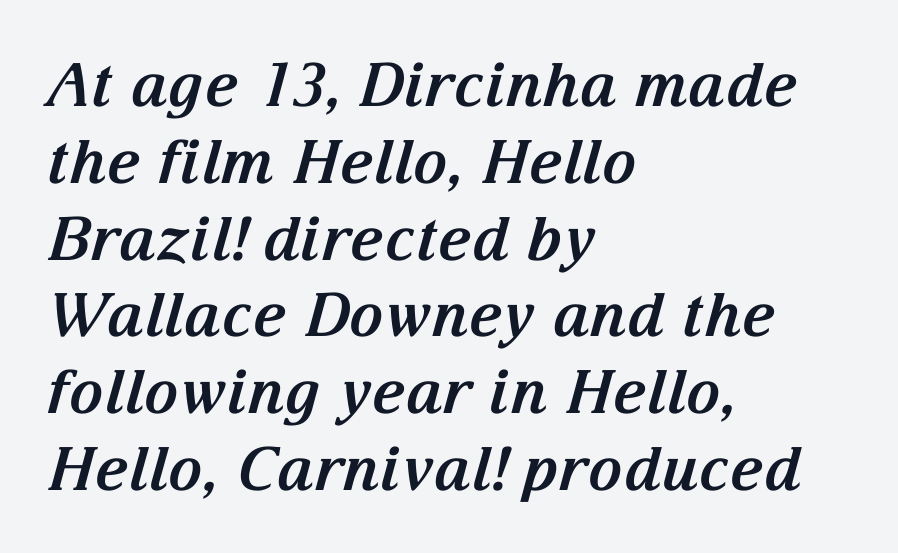
{"serif": "yes", "italic": "yes", "lean": "right", "slant_degrees": 15, "bold": "yes", "weight": "bold", "width": "normal", "stroke_contrast": "medium", "x_height": "medium", "monospaced": "no", "underline": "no", "align": "left", "line_spacing": "normal", "line_spacing_ratio": 1.28, "letter_spacing": "normal", "letter_spacing_em": 0.0, "glyph_px": 60}
